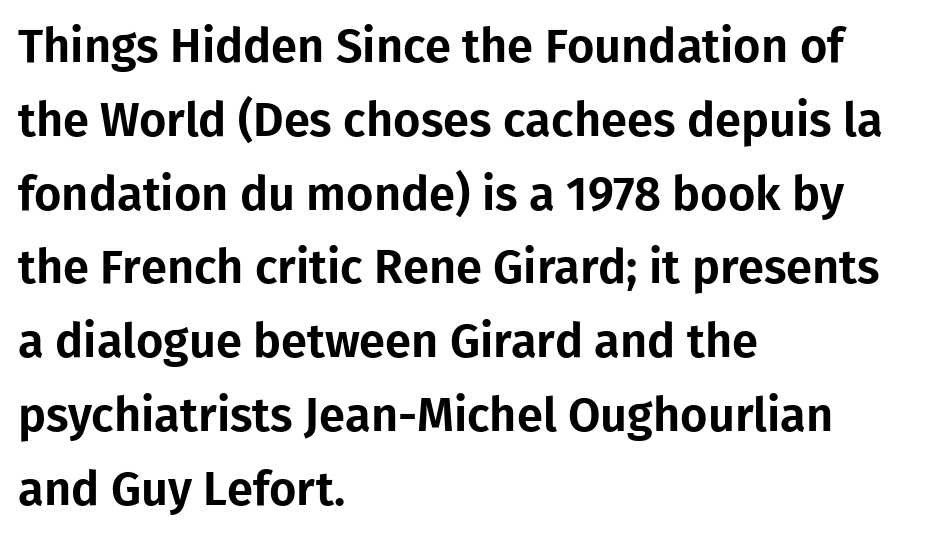
Q: Is the text italic (slanted)? A: No, it is upright.
Q: Is the typeface a serif or a sans-serif typeface? A: Sans-serif.
Q: Is the text underlined? A: No.
Q: How is the paragraph aligned? A: Left-aligned.
Q: Is the spacing between letters normal or unusually wide? A: Normal.
Q: Is the spacing between lines tight, normal or loose? A: Normal.
Q: Width (condensed, normal, or wide)? A: Normal.
Q: Stroke contrast? A: Low.
Q: x-height? A: Medium.
Q: Monospaced? A: No.
